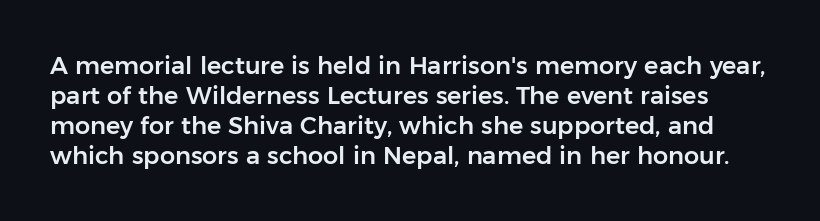
The image shows 24 px text type, upright; set normal line spacing (1.25x), normal letter spacing, not underlined.
